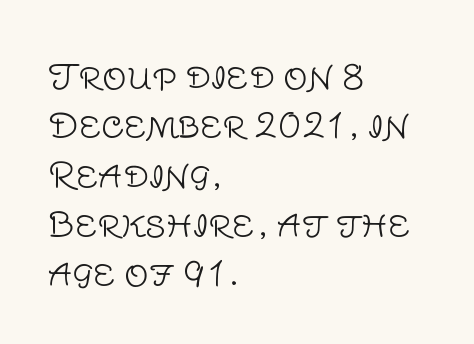
The image shows 34 px light sans-serif type; set left-aligned, normal line spacing (1.45x), normal letter spacing, not underlined; low stroke contrast and a large x-height.
